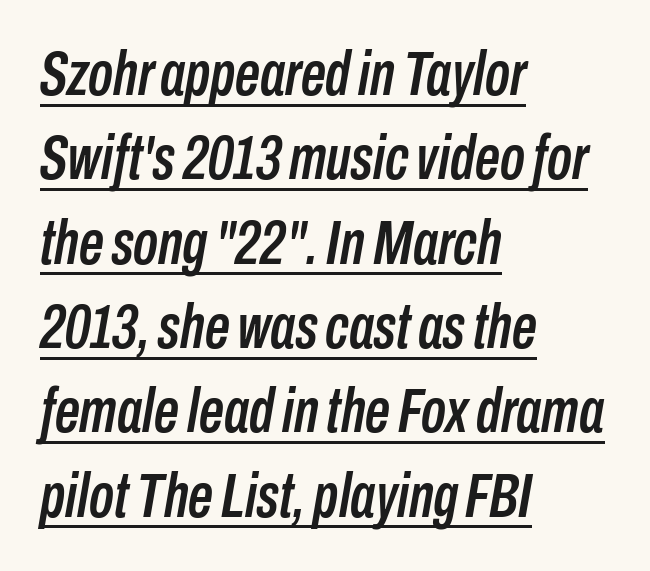
Here the designer chose a conventional face with non-uniform glyph widths. All the whitespace from short lines collects on the right. Horizontal bands of white between lines are of average thickness. Each word holds together tightly as a unit, with standard inter-letter gaps.
